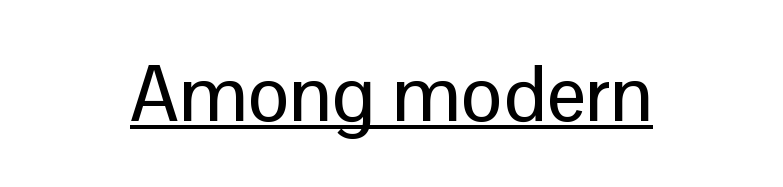
{"serif": "no", "italic": "no", "width": "normal", "stroke_contrast": "low", "x_height": "medium", "monospaced": "no", "underline": "yes", "letter_spacing": "normal", "letter_spacing_em": 0.0, "glyph_px": 78}
